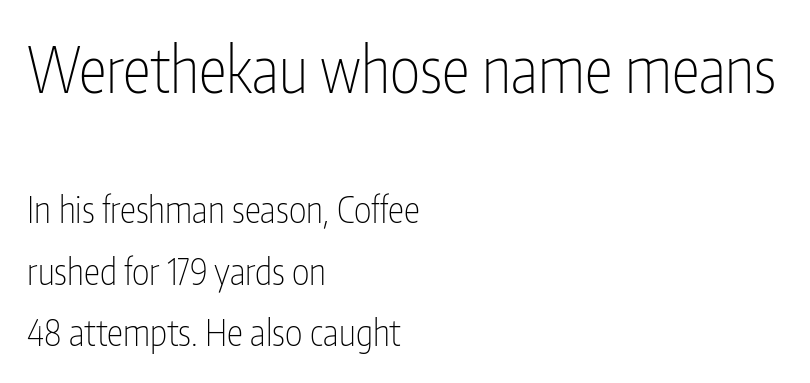
Lines of text with bare space underneath. The passage shown stacks its lines at a standard gap. The weight tops out at a normal text grade. Style check: upright.
